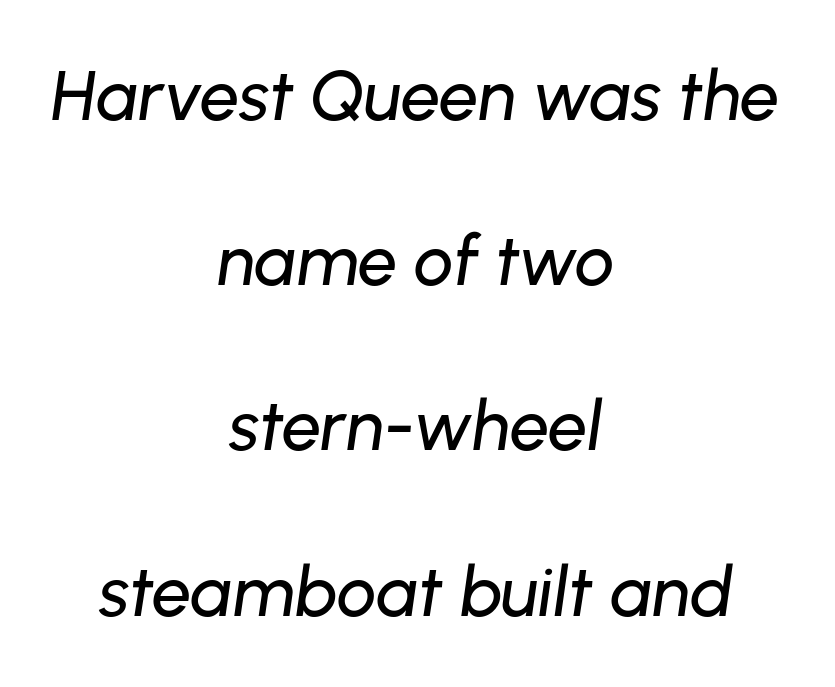
Successive baselines arrive slowly, with a big drop between each. Varying glyph widths throughout — classic text-font behaviour. A centered setting, common on invitations and titles, is used for this passage. Tall strokes in this sample are angled rather than plumb. Letter spacing: default. The space directly below the letters is spotless.
